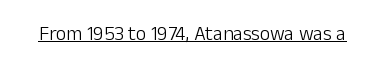
The image shows 20 px text type, upright; set normal letter spacing, underlined.
